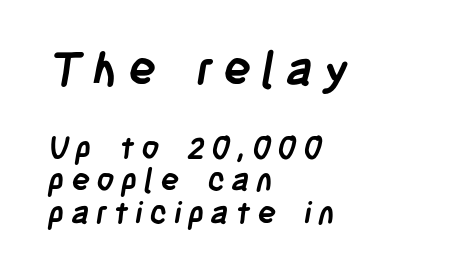
Q: Is the text bold? A: Yes.
Q: Is the typeface a serif or a sans-serif typeface? A: Sans-serif.
Q: Is the text underlined? A: No.
Q: How is the paragraph aligned? A: Left-aligned.
Q: Is the spacing between letters normal or unusually wide? A: Unusually wide.
Q: Is the spacing between lines tight, normal or loose? A: Tight.
Q: Which block of text is set in a larger size, the first (top) or the second (bottom)? A: The first (top) one.
Q: Width (condensed, normal, or wide)? A: Condensed.
Q: Stroke contrast? A: Low.
Q: x-height? A: Large.
Q: Monospaced? A: No.
